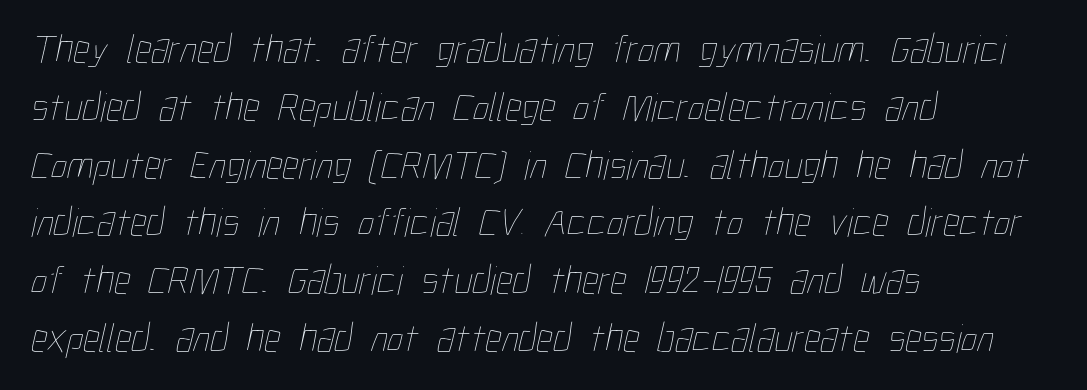
Q: Is the text bold? A: No.
Q: Is the text underlined? A: No.
Q: How is the paragraph aligned? A: Left-aligned.
Q: Is the spacing between letters normal or unusually wide? A: Normal.
Q: Is the spacing between lines tight, normal or loose? A: Normal.
Q: Width (condensed, normal, or wide)? A: Condensed.
Q: Stroke contrast? A: Low.
Q: x-height? A: Medium.
Q: Monospaced? A: No.
